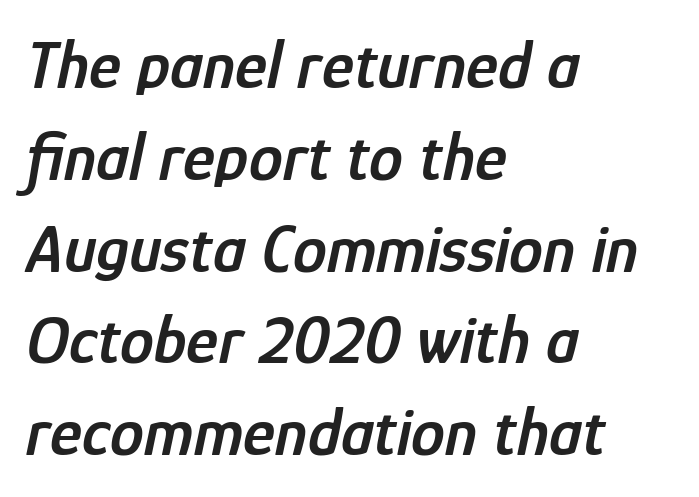
{"italic": "yes", "lean": "right", "slant_degrees": 12, "bold": "semi", "weight": "semibold", "width": "condensed", "stroke_contrast": "low", "x_height": "medium", "monospaced": "no", "underline": "no", "align": "left", "line_spacing": "normal", "line_spacing_ratio": 1.35, "letter_spacing": "normal", "letter_spacing_em": 0.0, "glyph_px": 68}
